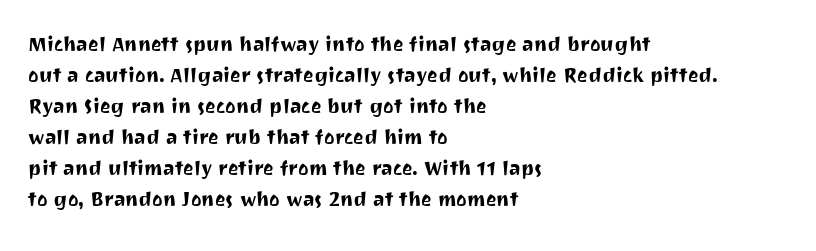
{"italic": "no", "underline": "no", "align": "left", "line_spacing_ratio": 1.24, "letter_spacing": "normal", "letter_spacing_em": 0.0, "glyph_px": 25}
